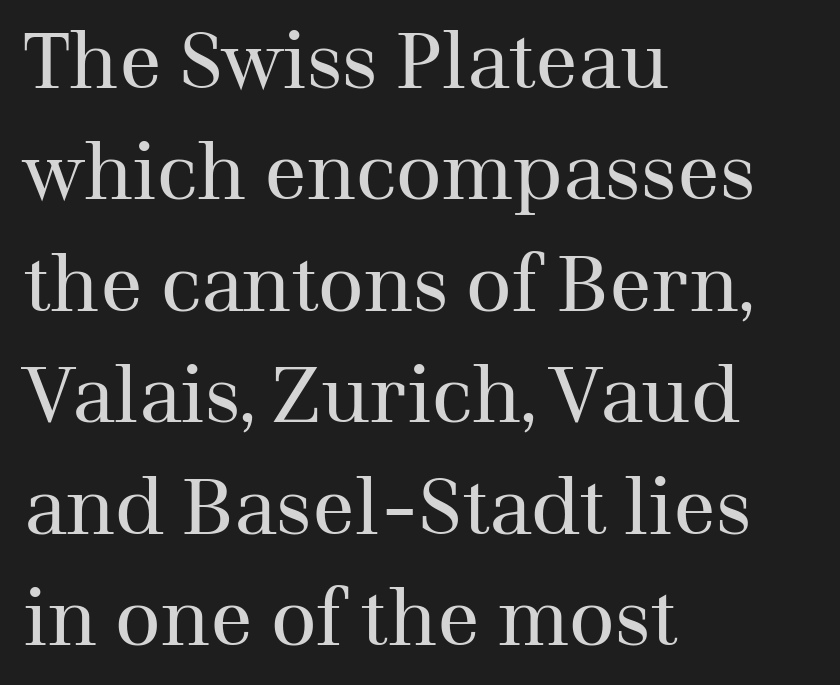
The image shows 79 px regular-weight serif type, upright; set left-aligned, normal line spacing (1.41x), normal letter spacing, not underlined; medium stroke contrast and a medium x-height.
